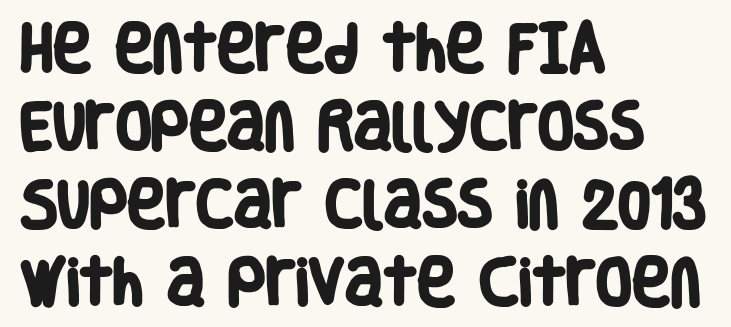
Q: Is the text bold? A: Yes.
Q: Is the typeface a serif or a sans-serif typeface? A: Sans-serif.
Q: Is the text underlined? A: No.
Q: How is the paragraph aligned? A: Left-aligned.
Q: Is the spacing between letters normal or unusually wide? A: Normal.
Q: Is the spacing between lines tight, normal or loose? A: Normal.
Q: Width (condensed, normal, or wide)? A: Condensed.
Q: Stroke contrast? A: Low.
Q: x-height? A: Large.
Q: Monospaced? A: No.
